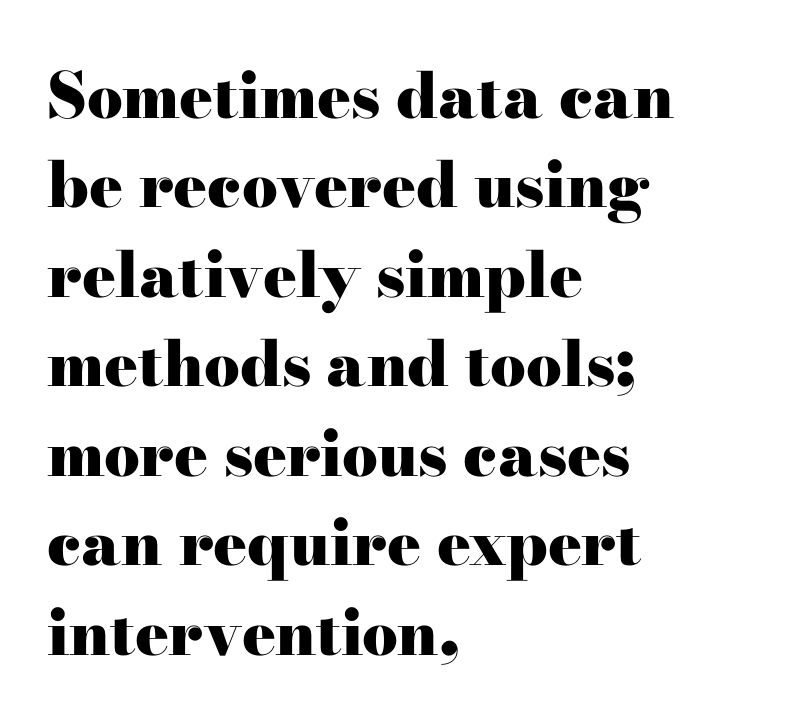
{"serif": "yes", "italic": "no", "bold": "yes", "weight": "heavy", "width": "wide", "stroke_contrast": "high", "x_height": "small", "monospaced": "no", "underline": "no", "align": "left", "line_spacing": "normal", "line_spacing_ratio": 1.42, "letter_spacing": "normal", "letter_spacing_em": 0.0, "glyph_px": 63}
